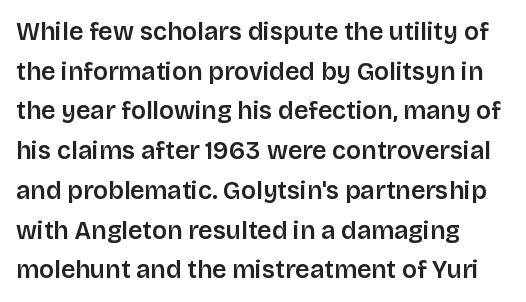
{"italic": "no", "underline": "no", "align": "left", "line_spacing": "normal", "line_spacing_ratio": 1.59, "letter_spacing": "normal", "letter_spacing_em": 0.0, "glyph_px": 25}
